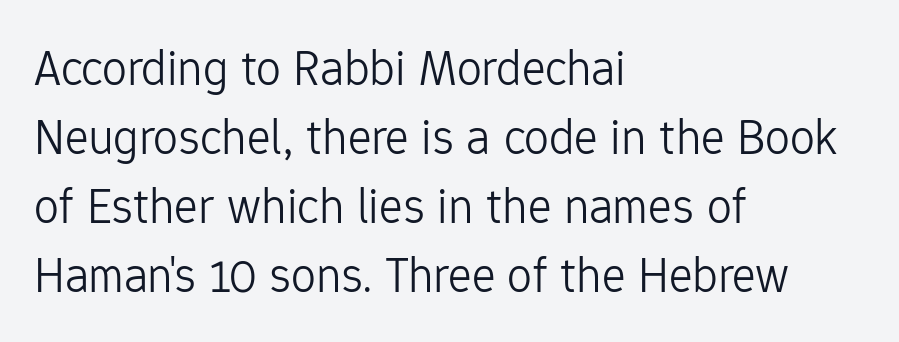
{"serif": "no", "italic": "no", "bold": "no", "weight": "light", "width": "normal", "stroke_contrast": "low", "x_height": "medium", "monospaced": "no", "underline": "no", "align": "left", "line_spacing": "normal", "line_spacing_ratio": 1.38, "letter_spacing": "normal", "letter_spacing_em": 0.0, "glyph_px": 50}
